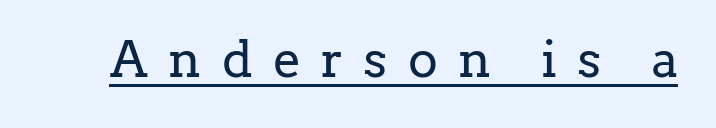
Q: Is the text bold? A: No.
Q: Is the text italic (slanted)? A: No, it is upright.
Q: Is the typeface a serif or a sans-serif typeface? A: Serif.
Q: Is the text underlined? A: Yes.
Q: Is the spacing between letters normal or unusually wide? A: Unusually wide.
Q: Width (condensed, normal, or wide)? A: Normal.
Q: Stroke contrast? A: Low.
Q: x-height? A: Medium.
Q: Monospaced? A: No.
